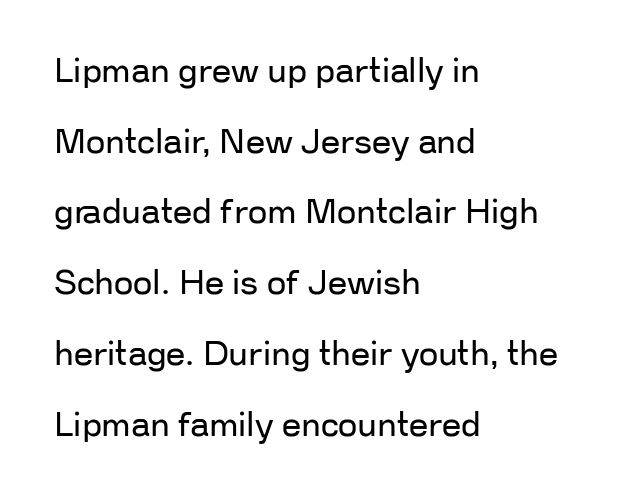
The image shows 34 px regular-weight sans-serif type, upright; set left-aligned, loose line spacing (2.08x), normal letter spacing, not underlined; low stroke contrast and a medium x-height.
